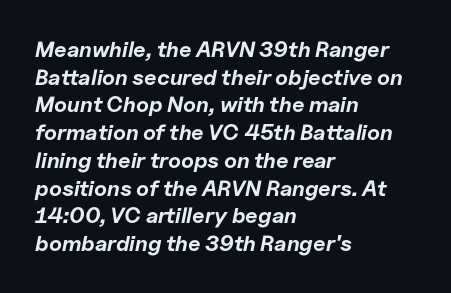
{"italic": "yes", "lean": "right", "slant_degrees": 11, "bold": "yes", "underline": "no", "align": "left", "line_spacing": "normal", "line_spacing_ratio": 1.26, "letter_spacing": "normal", "letter_spacing_em": 0.0, "glyph_px": 22}
